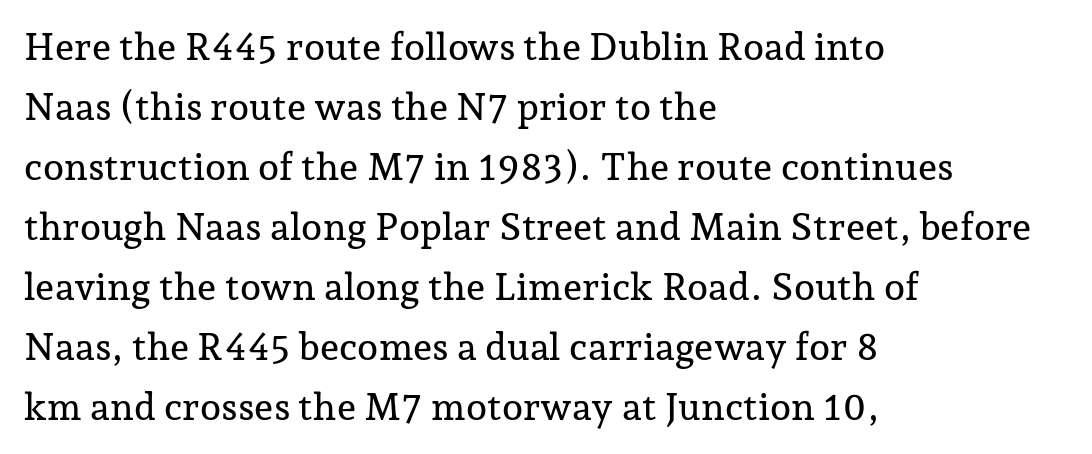
Q: Is the text italic (slanted)? A: No, it is upright.
Q: Is the typeface a serif or a sans-serif typeface? A: Serif.
Q: Is the text underlined? A: No.
Q: How is the paragraph aligned? A: Left-aligned.
Q: Is the spacing between letters normal or unusually wide? A: Normal.
Q: Is the spacing between lines tight, normal or loose? A: Normal.
Q: Width (condensed, normal, or wide)? A: Normal.
Q: Stroke contrast? A: Low.
Q: x-height? A: Medium.
Q: Monospaced? A: No.
